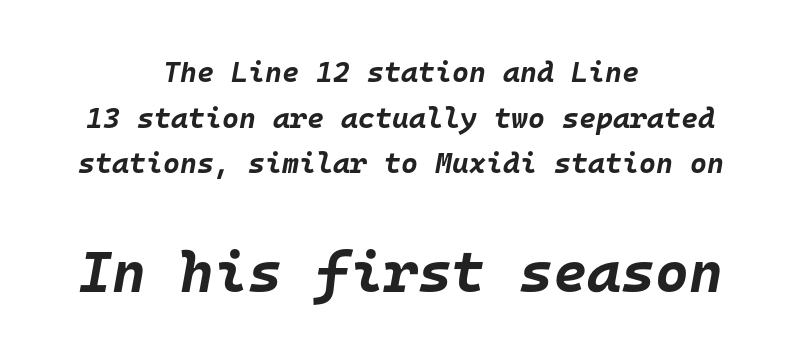
This is heavy type, rendered in bold. Clear beneath every line of the passage. The compositor balanced each line on the midline. You can tell it's italic because the verticals aren't actually vertical. Nothing unusual about the tracking: characters are spaced as the font intends.
